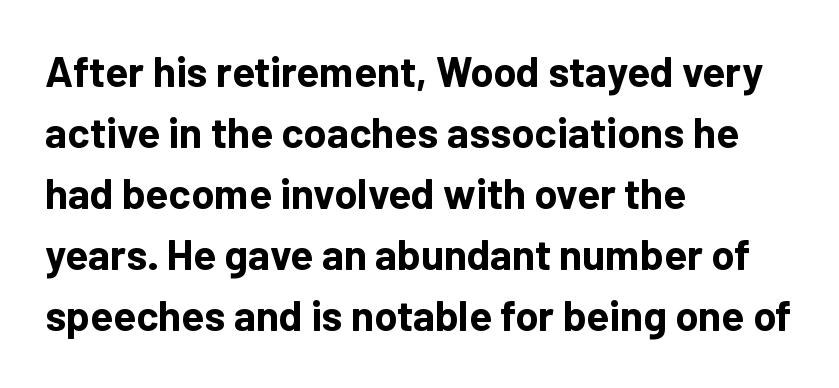
{"serif": "no", "italic": "no", "bold": "yes", "weight": "bold", "width": "normal", "stroke_contrast": "low", "x_height": "medium", "monospaced": "no", "underline": "no", "align": "left", "line_spacing": "normal", "line_spacing_ratio": 1.45, "letter_spacing": "normal", "letter_spacing_em": 0.0, "glyph_px": 42}
